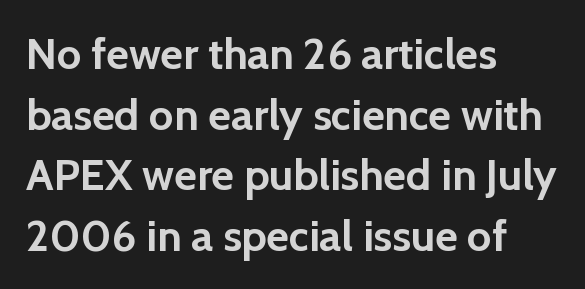
The image shows 44 px semibold sans-serif type, upright; set left-aligned, normal line spacing (1.38x), normal letter spacing, not underlined; a medium x-height.
